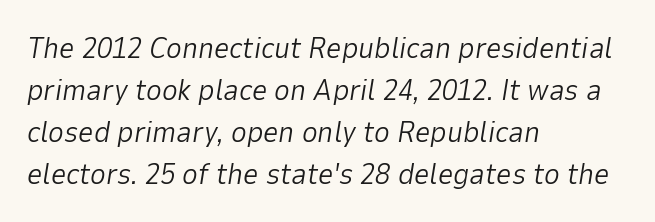
Q: Is the text bold? A: No.
Q: Is the text italic (slanted)? A: Yes, it leans right by about 9 degrees.
Q: Is the text underlined? A: No.
Q: How is the paragraph aligned? A: Left-aligned.
Q: Is the spacing between letters normal or unusually wide? A: Normal.
Q: Is the spacing between lines tight, normal or loose? A: Normal.
Q: Width (condensed, normal, or wide)? A: Normal.
Q: Stroke contrast? A: Low.
Q: x-height? A: Medium.
Q: Monospaced? A: No.
